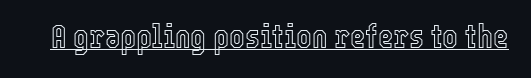
Q: Is the text italic (slanted)? A: No, it is upright.
Q: Is the text underlined? A: Yes.
Q: Is the spacing between letters normal or unusually wide? A: Normal.
Q: Width (condensed, normal, or wide)? A: Condensed.
Q: x-height? A: Medium.
Q: Monospaced? A: No.
